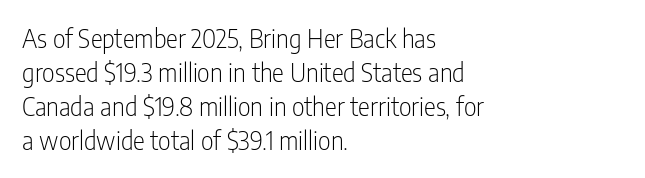
{"italic": "no", "bold": "no", "underline": "no", "align": "left", "line_spacing": "normal", "line_spacing_ratio": 1.36, "letter_spacing": "normal", "letter_spacing_em": 0.0, "glyph_px": 25}
